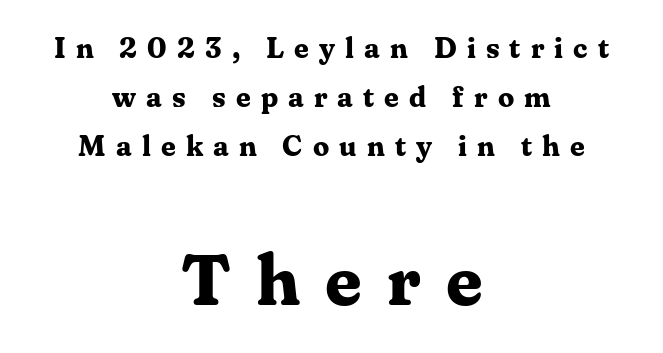
{"serif": "yes", "italic": "no", "bold": "yes", "weight": "bold", "width": "normal", "stroke_contrast": "medium", "x_height": "medium", "monospaced": "no", "underline": "no", "align": "center", "line_spacing": "normal", "line_spacing_ratio": 1.69, "letter_spacing": "wide", "letter_spacing_em": 0.35, "larger_block": "second", "size_ratio": 2.48, "glyph_px": 72}
